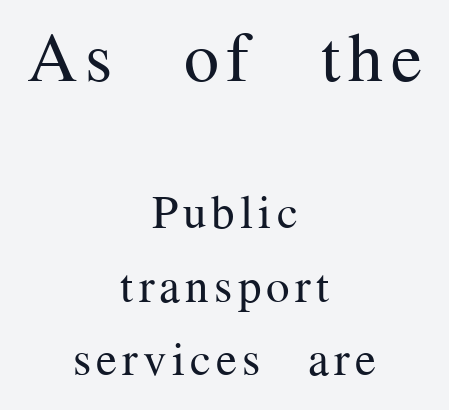
{"serif": "yes", "italic": "no", "bold": "no", "weight": "regular", "width": "normal", "stroke_contrast": "medium", "x_height": "medium", "monospaced": "no", "underline": "no", "align": "center", "line_spacing": "normal", "line_spacing_ratio": 1.57, "larger_block": "first", "size_ratio": 1.49, "glyph_px": 70}
